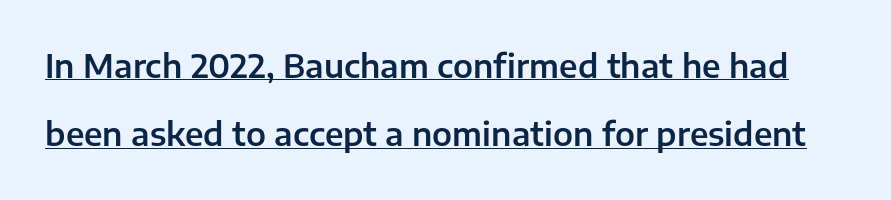
The type sits square on the baseline with zero lean. Serif or sans? Sans — the stroke terminals are bare. A typesetter would call this proportional, since set widths differ per character. The face used here is rendered with its standard letterfit. These characters rest on top of a visible drawn line. Each new line begins a long way beneath the previous one.
